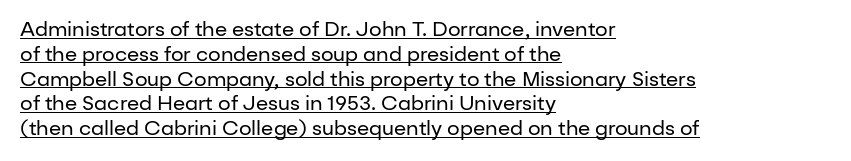
Summary of weight: not heavy and not bold. The specimen reads as upright at a glance. Somebody hit Ctrl+U on this one — the words are underlined. Compared with typical body copy, the letter spacing here is the same. Typeset ragged right — the left edge is the straight one.
